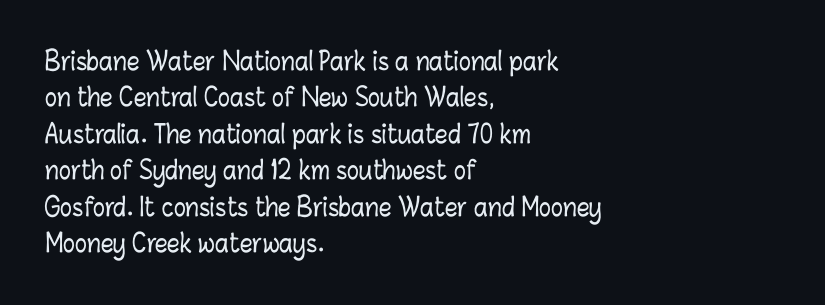
Plain, unruled lines of type. The type is set solid horizontally, with unmodified tracking. Tall strokes in this sample are plumb rather than angled. Regarding leading, the lines here are spaced in the standard way.
